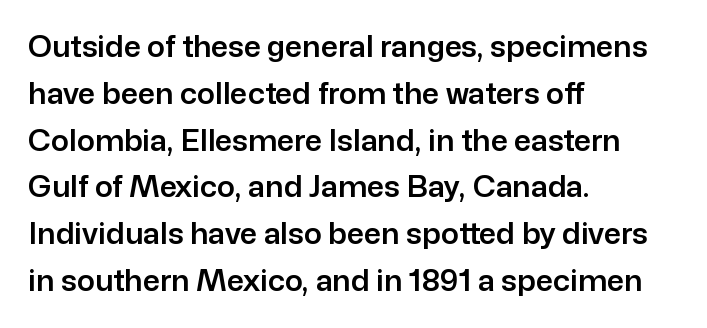
The image shows 30 px sans-serif type, upright; set left-aligned, normal line spacing (1.56x), normal letter spacing, not underlined; low stroke contrast and a medium x-height.
